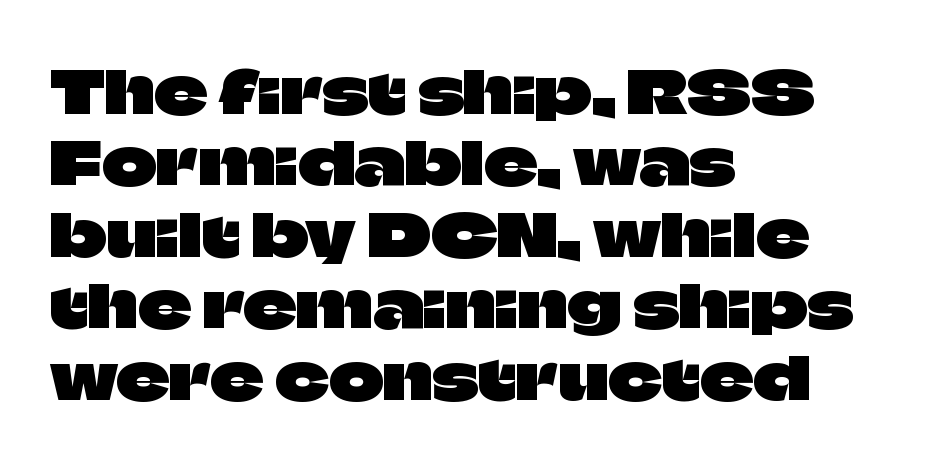
The image shows 59 px sans-serif type, upright; set left-aligned, line spacing 1.21x, normal letter spacing, not underlined; low stroke contrast and a large x-height.
